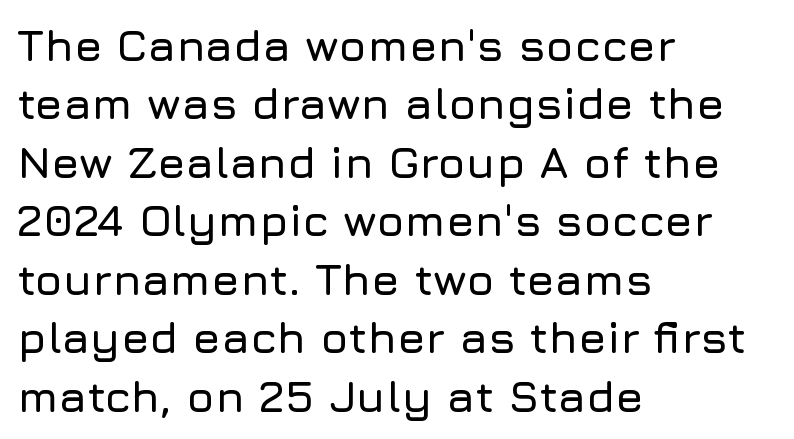
{"serif": "no", "italic": "no", "width": "normal", "stroke_contrast": "low", "x_height": "medium", "monospaced": "no", "underline": "no", "align": "left", "line_spacing": "normal", "line_spacing_ratio": 1.3, "letter_spacing": "normal", "letter_spacing_em": 0.0, "glyph_px": 45}
